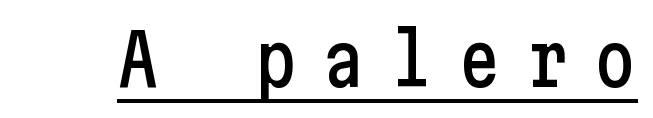
{"serif": "no", "italic": "no", "width": "condensed", "stroke_contrast": "low", "x_height": "medium", "underline": "yes", "letter_spacing": "wide", "letter_spacing_em": 0.36, "glyph_px": 71}
